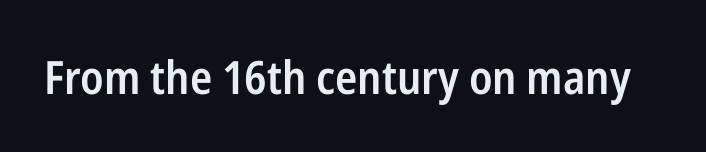
The image shows 46 px semibold, condensed sans-serif type, upright; set normal letter spacing, not underlined; low stroke contrast and a medium x-height.
